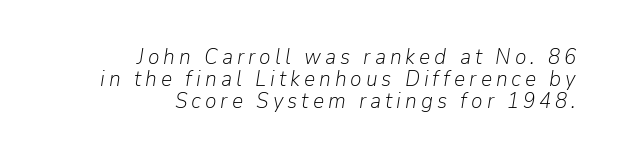
{"italic": "yes", "lean": "right", "slant_degrees": 9, "bold": "no", "underline": "no", "align": "right", "line_spacing": "tight", "line_spacing_ratio": 1.01, "glyph_px": 22}
